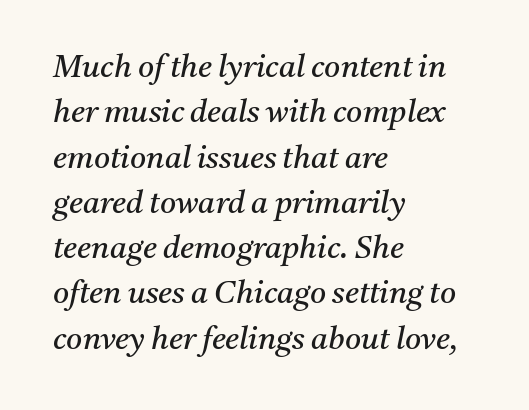
{"serif": "yes", "italic": "yes", "lean": "right", "slant_degrees": 11, "bold": "no", "weight": "regular", "width": "normal", "stroke_contrast": "medium", "x_height": "medium", "monospaced": "no", "underline": "no", "align": "left", "line_spacing": "normal", "line_spacing_ratio": 1.46, "letter_spacing": "normal", "letter_spacing_em": 0.0, "glyph_px": 31}
